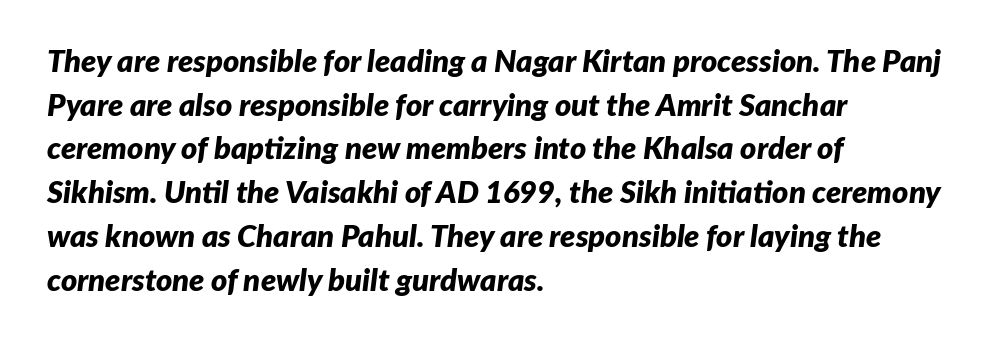
The image shows 31 px bold type, italic (leaning right); set left-aligned, normal line spacing (1.41x), normal letter spacing, not underlined; low stroke contrast and a medium x-height.
